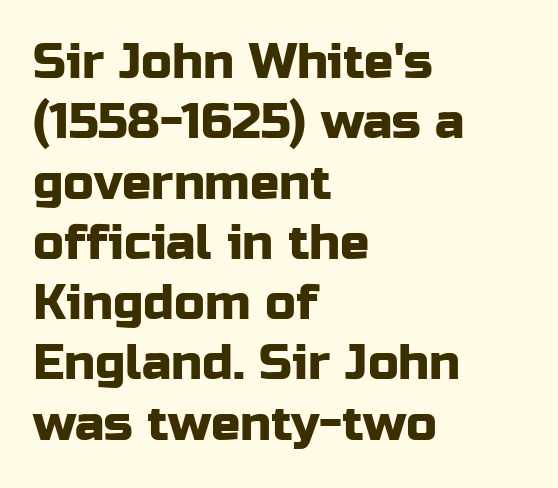
Letter spacing: default. Varying glyph widths throughout — classic text-font behaviour. No italicization has been applied; the sample stays upright. A bare baseline throughout the passage.
